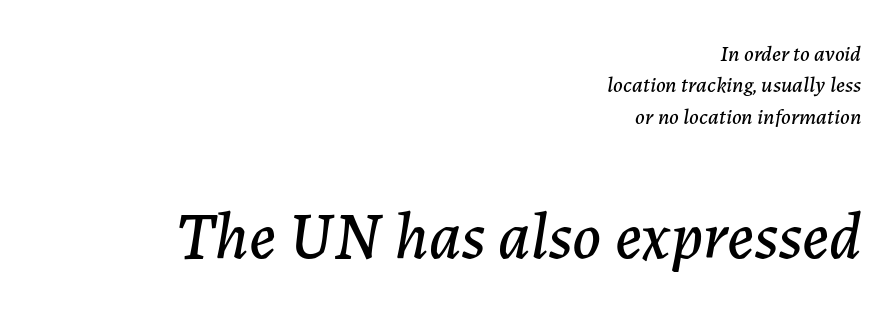
Q: Is the text italic (slanted)? A: Yes, it leans right by about 7 degrees.
Q: Is the text underlined? A: No.
Q: How is the paragraph aligned? A: Right-aligned.
Q: Is the spacing between letters normal or unusually wide? A: Normal.
Q: Is the spacing between lines tight, normal or loose? A: Normal.
Q: Which block of text is set in a larger size, the first (top) or the second (bottom)? A: The second (bottom) one.
Q: Width (condensed, normal, or wide)? A: Normal.
Q: Stroke contrast? A: Low.
Q: x-height? A: Medium.
Q: Monospaced? A: No.
